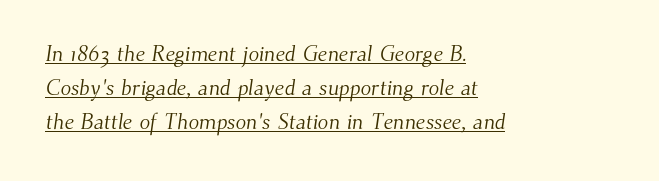
Q: Is the text bold? A: No.
Q: Is the text underlined? A: Yes.
Q: How is the paragraph aligned? A: Left-aligned.
Q: Is the spacing between letters normal or unusually wide? A: Normal.
Q: Is the spacing between lines tight, normal or loose? A: Normal.
